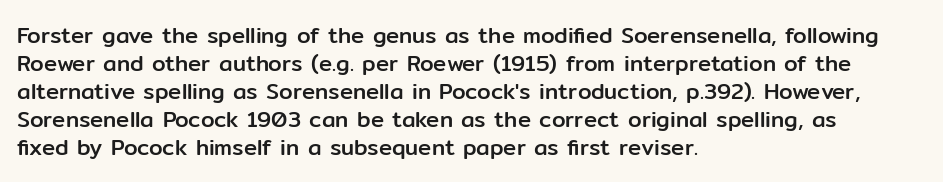
In terms of leading, this rendering sits right in the middle. Do the letters lean? They stand straight. These lines stack with their left ends in a neat column. The zone under the glyphs is completely vacant. The letters sit at their default tracking, neither squeezed nor spread.
